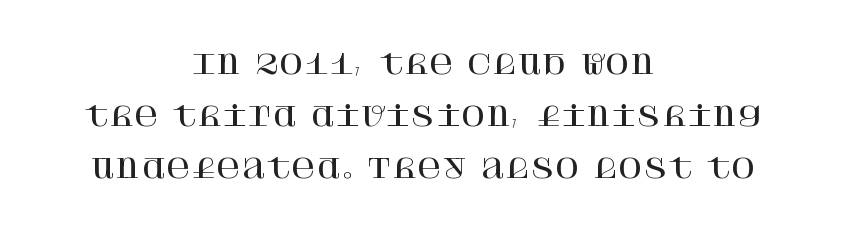
Q: Is the text italic (slanted)? A: No, it is upright.
Q: Is the text underlined? A: No.
Q: How is the paragraph aligned? A: Centered.
Q: Is the spacing between letters normal or unusually wide? A: Normal.
Q: Is the spacing between lines tight, normal or loose? A: Loose.
